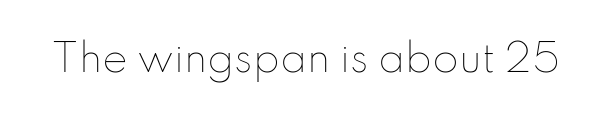
Spacing between characters is what you'd get straight out of the box. Note the varied advance widths — an 'i' is clearly narrower than an 'm'. The letters stand straight up with perfectly vertical stems. On a weight scale, this lands at 450 or below. The words here are not underlined.
